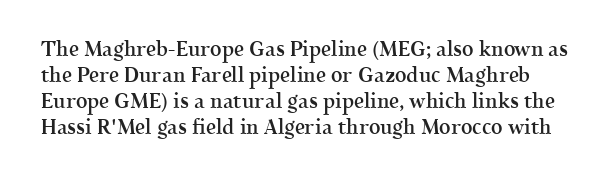
Q: Is the text bold? A: Semi-bold.
Q: Is the text italic (slanted)? A: No, it is upright.
Q: Is the text underlined? A: No.
Q: Is the spacing between letters normal or unusually wide? A: Normal.
Q: Is the spacing between lines tight, normal or loose? A: Normal.
